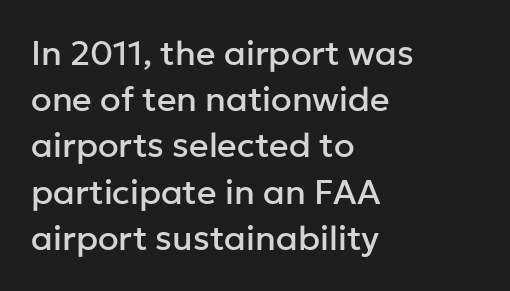
The lettering holds an erect, upright posture throughout. The space beneath each line is pristine and unruled. Regarding serifs, this sample does without them. These lines stack with their left ends in a neat column. The rendering uses natural spacing where letterforms have individual widths.
